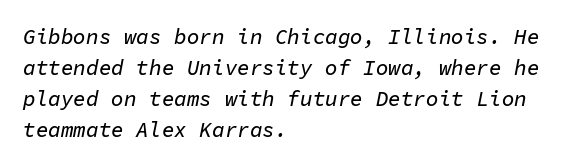
Q: Is the text italic (slanted)? A: Yes, it leans right by about 11 degrees.
Q: Is the text underlined? A: No.
Q: How is the paragraph aligned? A: Left-aligned.
Q: Is the spacing between letters normal or unusually wide? A: Normal.
Q: Is the spacing between lines tight, normal or loose? A: Normal.
